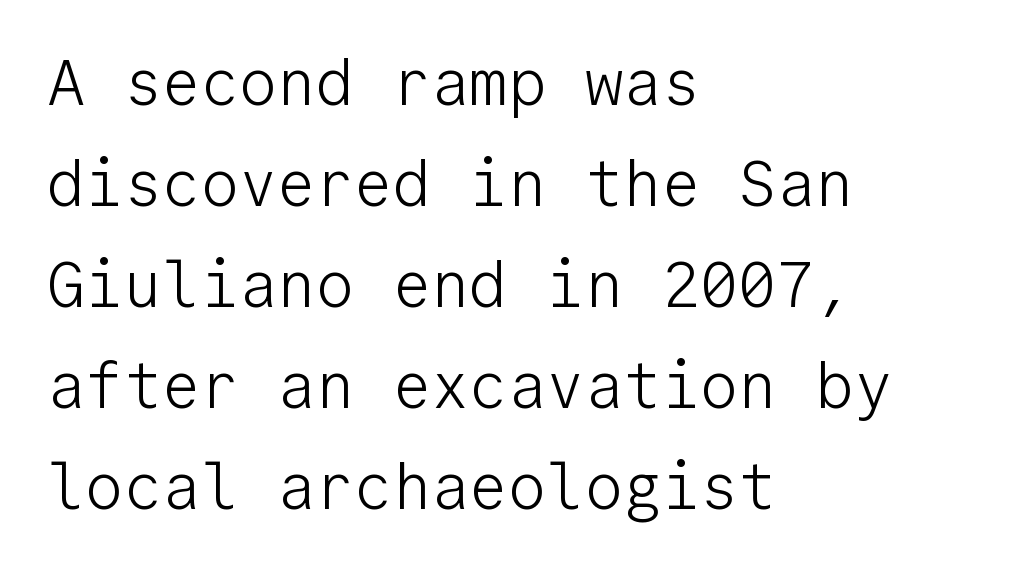
The ragged edge is on the right, which tells us the setting is flush left. This sample uses plain, unmodified letter spacing. Classification — sans serif. A typesetter would call this monospace, since all characters share one set width. Normally led — the rows are evenly, conventionally spaced.
